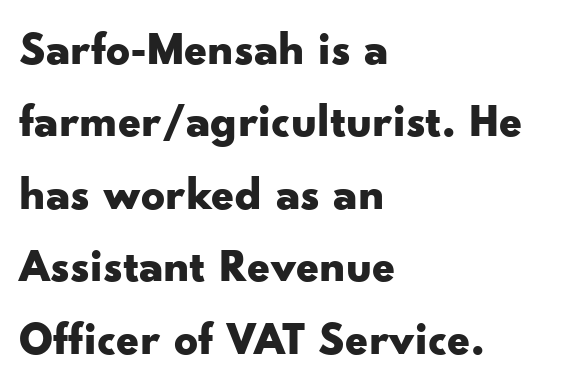
Honestly, the letter spacing is just normal — you wouldn't notice it. The letters carry no serifs — their stems end cleanly without finishing strokes. Descenders hang freely into open space. The rendering uses natural spacing where letterforms have individual widths.
